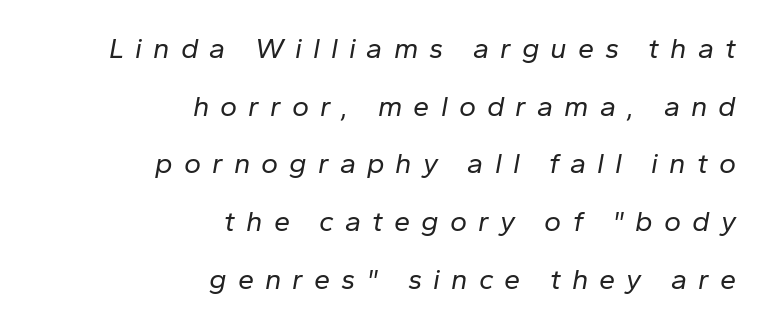
The image shows 29 px regular-weight type, italic (leaning right); set right-aligned, loose line spacing (1.99x), unusually wide letter spacing (+0.38 em), not underlined; low stroke contrast and a medium x-height.
